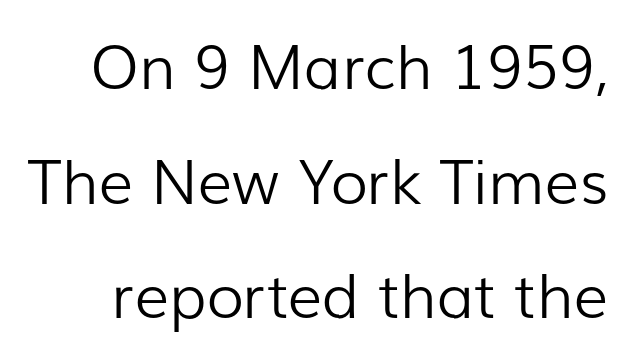
{"serif": "no", "italic": "no", "bold": "no", "weight": "light", "width": "normal", "stroke_contrast": "low", "x_height": "medium", "monospaced": "no", "underline": "no", "line_spacing_ratio": 1.88, "letter_spacing": "normal", "letter_spacing_em": 0.0, "glyph_px": 61}
